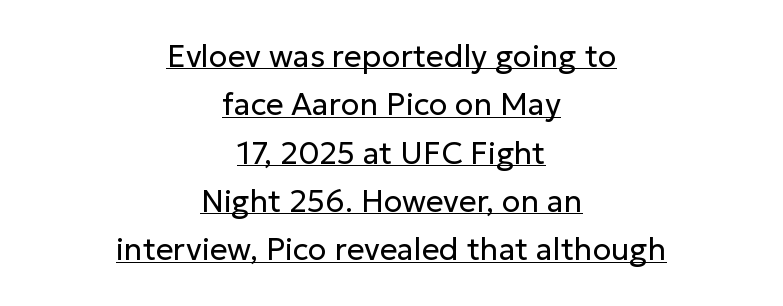
The image shows 31 px regular-weight sans-serif type, upright; set centered, normal line spacing (1.56x), normal letter spacing, underlined; low stroke contrast and a medium x-height.
